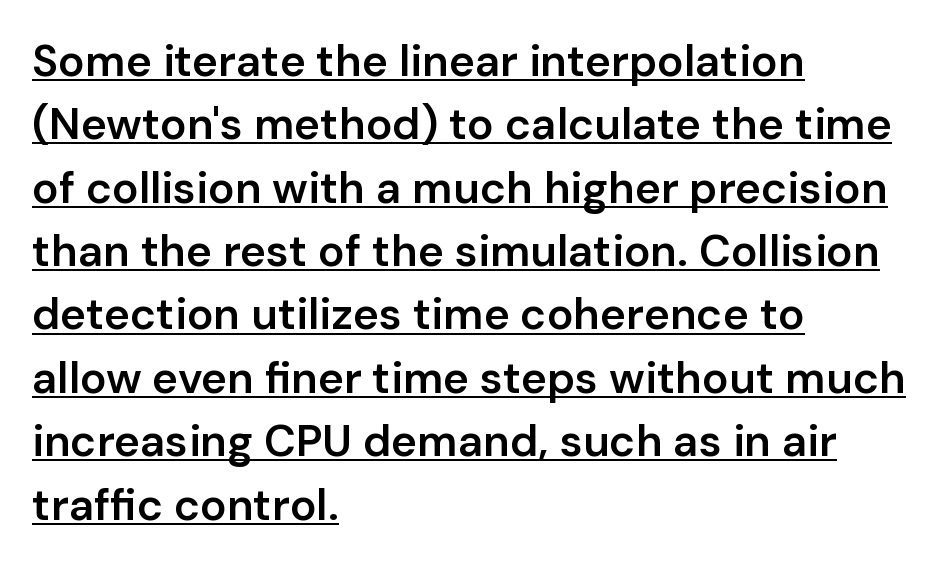
As a designer I'd log this as weight 600, semibold. What kind of face is this? One without serifs — a sans. Tracking here is standard; glyphs follow each other at the usual distance. Caption: lettering with a line underneath. Ascenders rise straight up at ninety degrees. The face used here is proportionally spaced, like ordinary book or web type.
